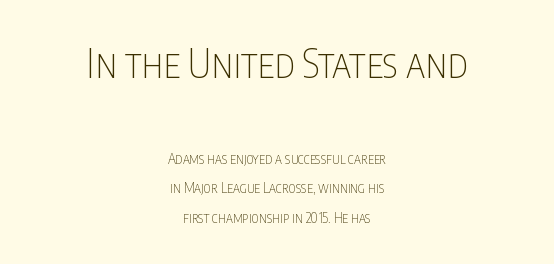
Q: Is the text bold? A: No.
Q: Is the text italic (slanted)? A: No, it is upright.
Q: Is the typeface a serif or a sans-serif typeface? A: Sans-serif.
Q: Is the text underlined? A: No.
Q: How is the paragraph aligned? A: Centered.
Q: Is the spacing between letters normal or unusually wide? A: Normal.
Q: Is the spacing between lines tight, normal or loose? A: Loose.
Q: Which block of text is set in a larger size, the first (top) or the second (bottom)? A: The first (top) one.
Q: Width (condensed, normal, or wide)? A: Condensed.
Q: Stroke contrast? A: Low.
Q: x-height? A: Large.
Q: Monospaced? A: No.
